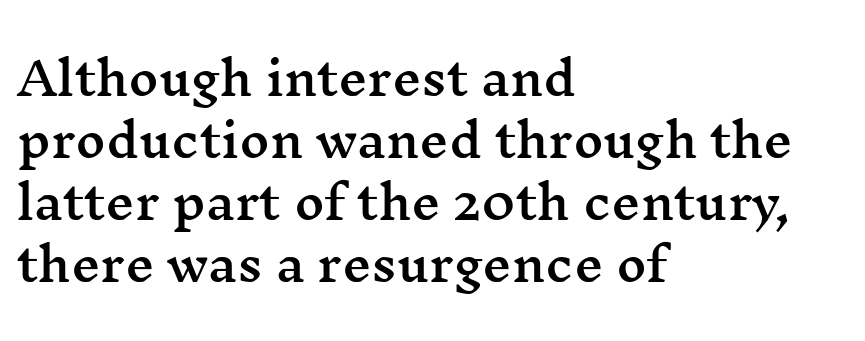
The image shows 46 px wide serif type, upright; set left-aligned, normal line spacing (1.35x), normal letter spacing, not underlined; medium stroke contrast and a medium x-height.
